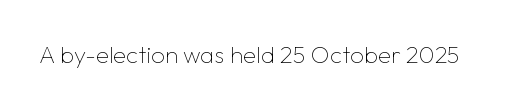
The image shows 24 px text type, upright; set normal letter spacing, not underlined.
